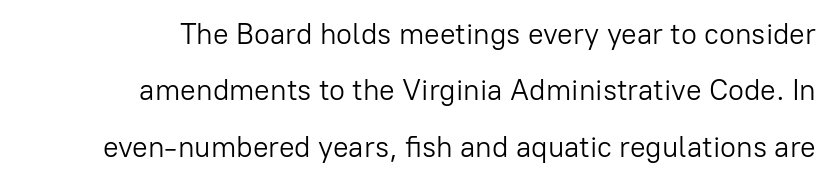
The image shows 29 px light sans-serif type, upright; set right-aligned, loose line spacing (1.94x), normal letter spacing, not underlined; low stroke contrast and a medium x-height.
